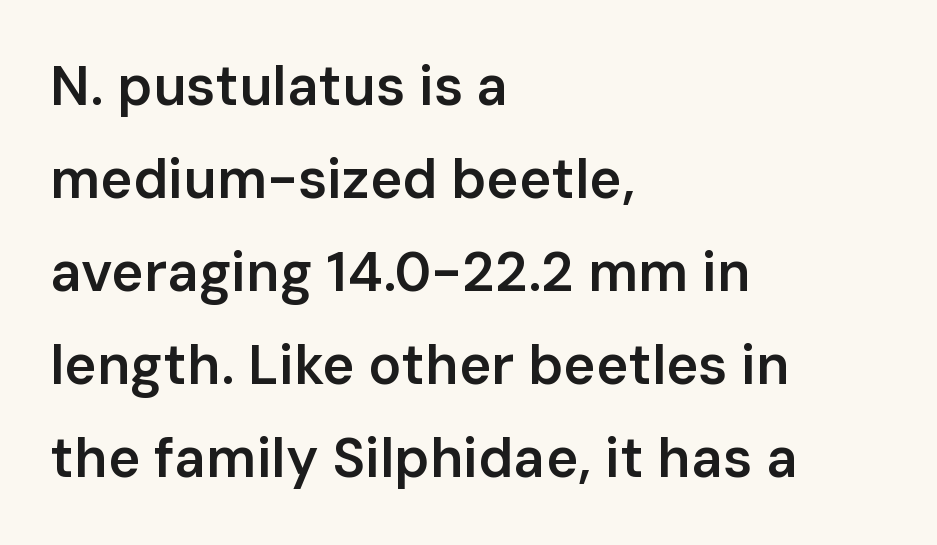
{"serif": "no", "italic": "no", "bold": "semi", "weight": "semibold", "width": "normal", "stroke_contrast": "low", "x_height": "medium", "monospaced": "no", "underline": "no", "align": "left", "line_spacing": "normal", "line_spacing_ratio": 1.69, "letter_spacing": "normal", "letter_spacing_em": 0.0, "glyph_px": 55}
